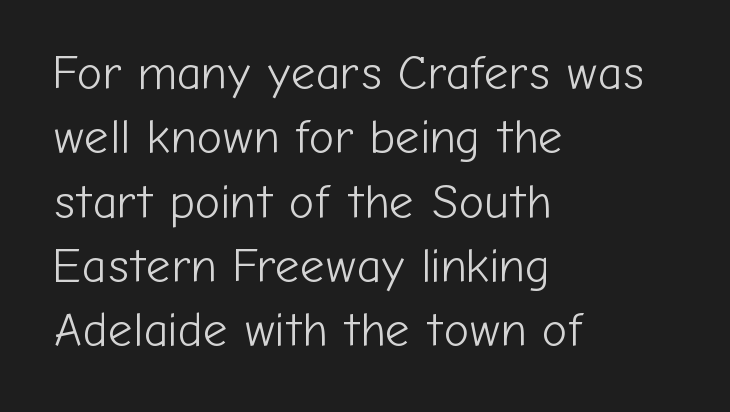
The image shows 48 px light sans-serif type, upright; set left-aligned, normal line spacing (1.34x), normal letter spacing, not underlined; low stroke contrast and a medium x-height.
